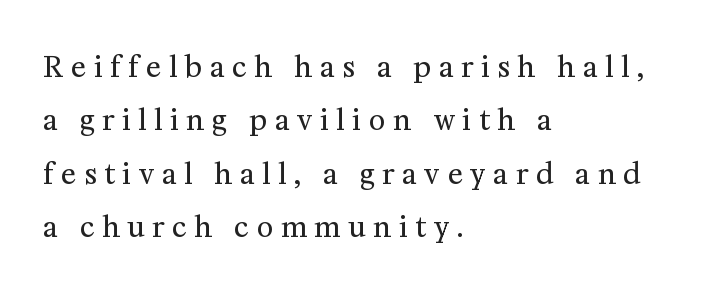
Stems and bowls with no extra thickness — not bold. This is the regular roman posture of the typeface. Decoration check: the copy has no underline. Each line starts at the same left margin while the right side varies. What stands out about the letter spacing? Its width — letters are far apart.
